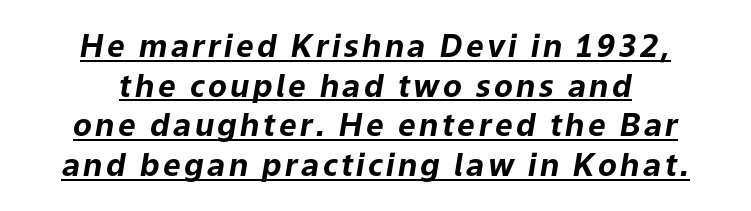
{"italic": "yes", "lean": "right", "slant_degrees": 9, "bold": "yes", "weight": "bold", "width": "normal", "stroke_contrast": "low", "x_height": "medium", "monospaced": "no", "underline": "yes", "align": "center", "line_spacing": "normal", "line_spacing_ratio": 1.28, "glyph_px": 31}
